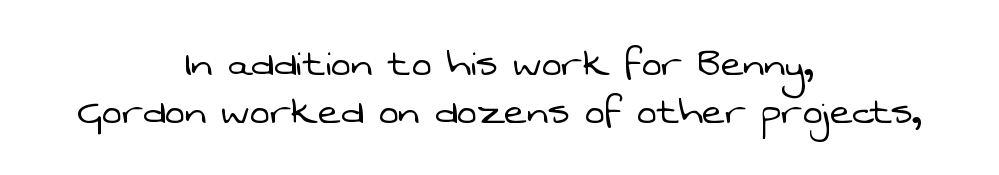
Q: Is the text bold? A: No.
Q: Is the typeface a serif or a sans-serif typeface? A: Sans-serif.
Q: Is the text underlined? A: No.
Q: How is the paragraph aligned? A: Centered.
Q: Is the spacing between letters normal or unusually wide? A: Normal.
Q: Is the spacing between lines tight, normal or loose? A: Tight.
Q: Width (condensed, normal, or wide)? A: Normal.
Q: Stroke contrast? A: Low.
Q: x-height? A: Medium.
Q: Monospaced? A: No.
